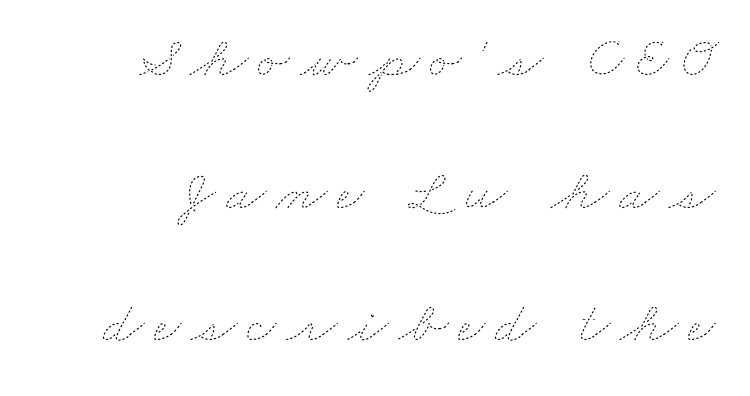
Q: Is the text bold? A: No.
Q: Is the text underlined? A: No.
Q: How is the paragraph aligned? A: Right-aligned.
Q: Is the spacing between lines tight, normal or loose? A: Loose.
Q: Width (condensed, normal, or wide)? A: Wide.
Q: Stroke contrast? A: Low.
Q: x-height? A: Small.
Q: Monospaced? A: No.
